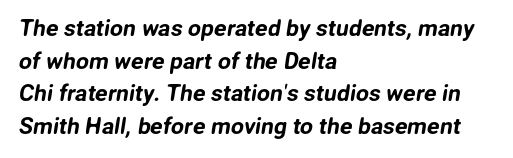
Is the block centered? No — it sits flush against the left margin. Check under the words: just untouched page. What's the leading like? Ordinary, nothing unusual. Inter-character spacing is left at the font's built-in metrics.
